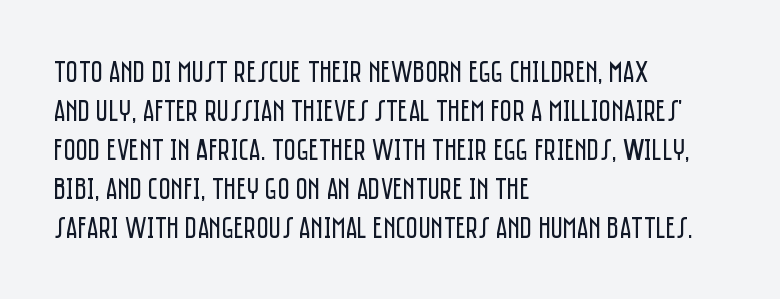
{"serif": "no", "italic": "no", "bold": "no", "weight": "regular", "width": "condensed", "stroke_contrast": "low", "x_height": "large", "monospaced": "no", "underline": "no", "align": "left", "line_spacing": "normal", "line_spacing_ratio": 1.3, "letter_spacing": "normal", "letter_spacing_em": 0.0, "glyph_px": 30}
